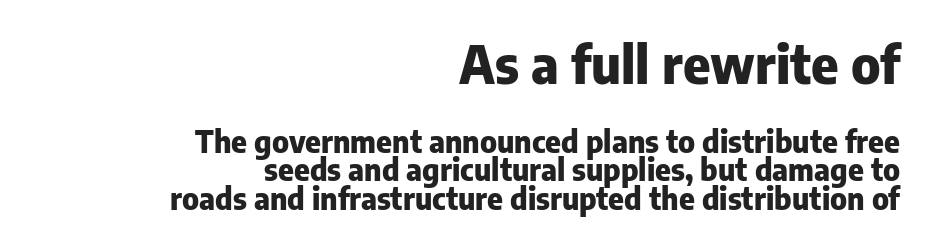
The image shows 52 px heavy sans-serif type, upright; set right-aligned, tight line spacing (0.96x), normal letter spacing, not underlined; the first (top) block is 1.73x larger; low stroke contrast and a medium x-height.
